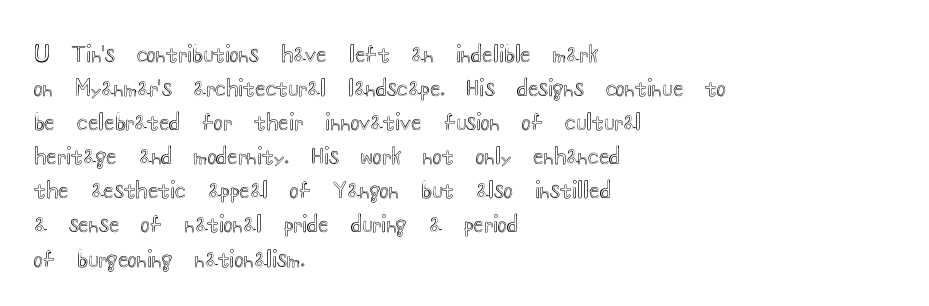
Q: Is the text italic (slanted)? A: No, it is upright.
Q: Is the text underlined? A: No.
Q: How is the paragraph aligned? A: Left-aligned.
Q: Is the spacing between letters normal or unusually wide? A: Normal.
Q: Is the spacing between lines tight, normal or loose? A: Normal.
